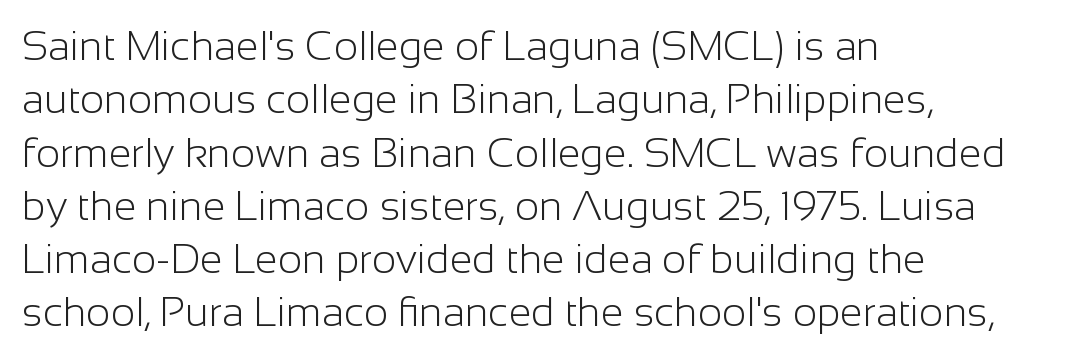
Q: Is the text bold? A: No.
Q: Is the text italic (slanted)? A: No, it is upright.
Q: Is the typeface a serif or a sans-serif typeface? A: Sans-serif.
Q: Is the text underlined? A: No.
Q: How is the paragraph aligned? A: Left-aligned.
Q: Is the spacing between letters normal or unusually wide? A: Normal.
Q: Is the spacing between lines tight, normal or loose? A: Normal.
Q: Width (condensed, normal, or wide)? A: Normal.
Q: Stroke contrast? A: Low.
Q: x-height? A: Medium.
Q: Monospaced? A: No.
